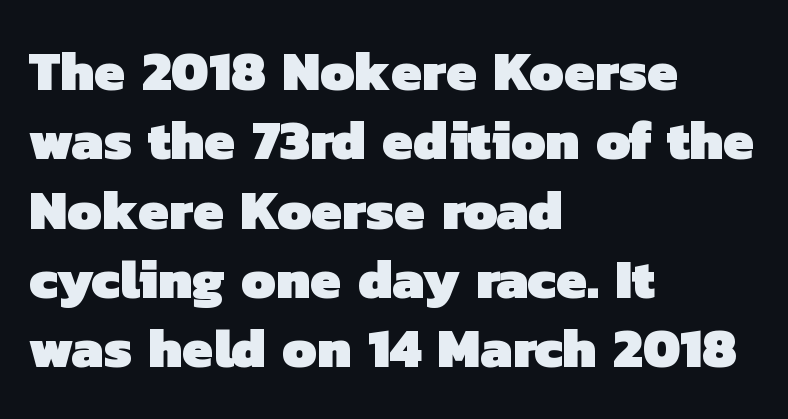
The image shows 55 px heavy sans-serif type; set left-aligned, normal line spacing (1.26x), normal letter spacing, not underlined; low stroke contrast and a medium x-height.
